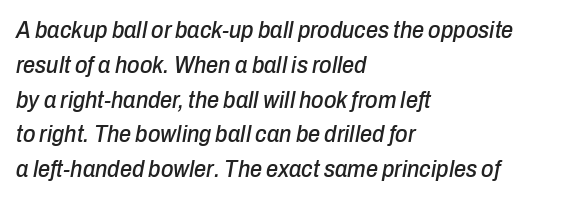
Interline gaps are of average width in this sample. Bare-footed words on every line. Letter spacing: default. A student would call this left alignment; a typographer would say flush left, rag right. The face used here has a pronounced slope to its letters.
